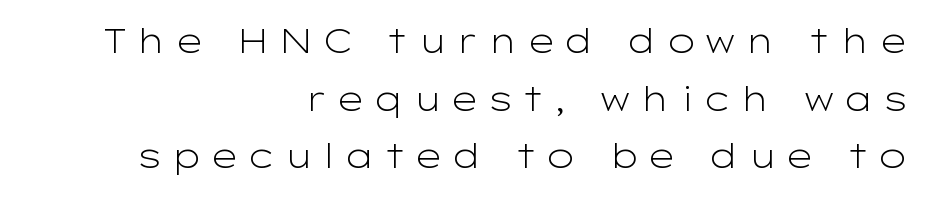
Q: Is the text bold? A: No.
Q: Is the text italic (slanted)? A: No, it is upright.
Q: Is the typeface a serif or a sans-serif typeface? A: Sans-serif.
Q: Is the text underlined? A: No.
Q: How is the paragraph aligned? A: Right-aligned.
Q: Is the spacing between letters normal or unusually wide? A: Unusually wide.
Q: Width (condensed, normal, or wide)? A: Wide.
Q: Stroke contrast? A: Low.
Q: x-height? A: Medium.
Q: Monospaced? A: No.
